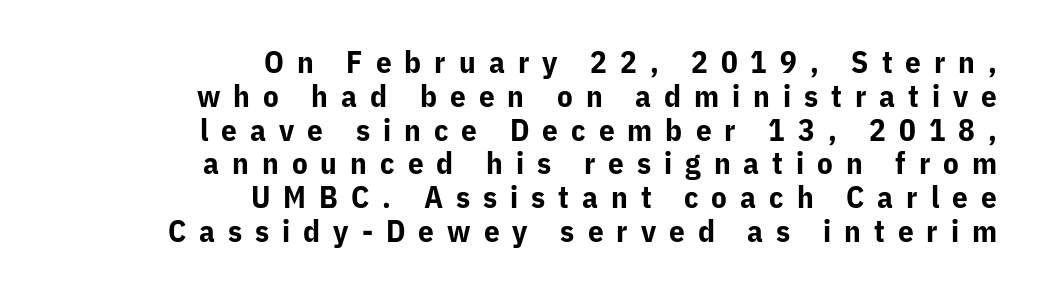
Visually the block forms a straight wall on the right and a jagged coastline on the left. Serifs: no, the terminals of the letterforms are clean. How would I describe the line gaps? Narrow and economical. Spacing verdict: proportional, widths tailored to each character. Underline: absent.
